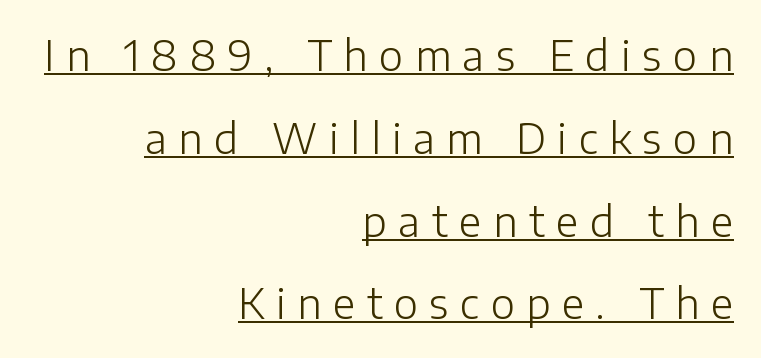
Posture: upright roman. In terms of letterspacing, this is a distinctly airy, spread setting. Here the designer chose a conventional face with non-uniform glyph widths. The ragged edge is on the left, which tells us the setting is flush right.
